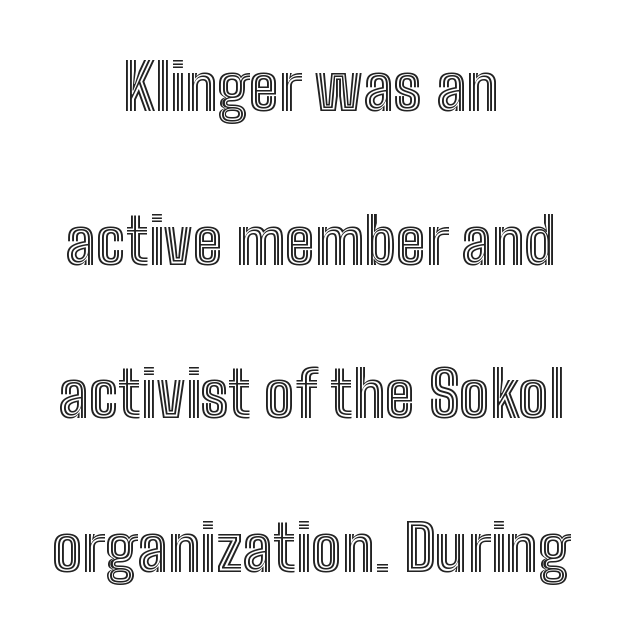
Every character sits straight up, as roman type does. Vertical spacing — loose. The gaps between neighbouring characters are ordinary and unremarkable. You could not count columns in this text — the font is proportionally spaced. Horizontally, the lines are justified to the midpoint only. The specimen omits any rule beneath the text block's lines.
